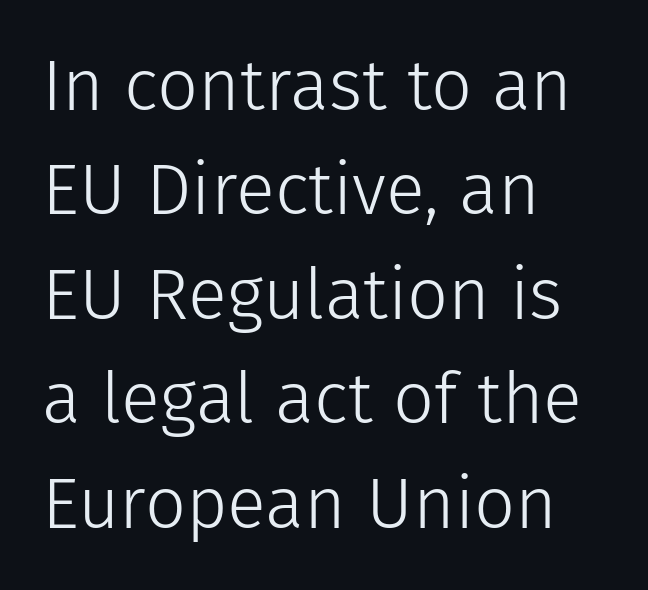
{"serif": "no", "italic": "no", "bold": "no", "weight": "light", "width": "normal", "stroke_contrast": "low", "x_height": "medium", "monospaced": "no", "underline": "no", "align": "left", "line_spacing": "normal", "line_spacing_ratio": 1.45, "letter_spacing": "normal", "letter_spacing_em": 0.0, "glyph_px": 72}
